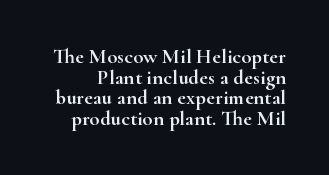
Tracking here is standard; glyphs follow each other at the usual distance. The zone under the glyphs is completely vacant. Leading is clearly below the norm, producing a dense column. Italic: no, the glyphs are upright roman.
